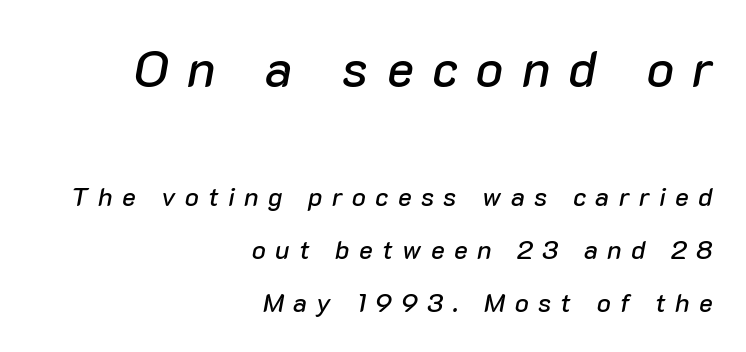
An italicized treatment has been applied to the whole sample. In this sample the first text group is rendered at the bigger scale. Proportional: the letters do not fall into vertical columns. Whoever set this chose breathing room over compactness in the vertical rhythm.
